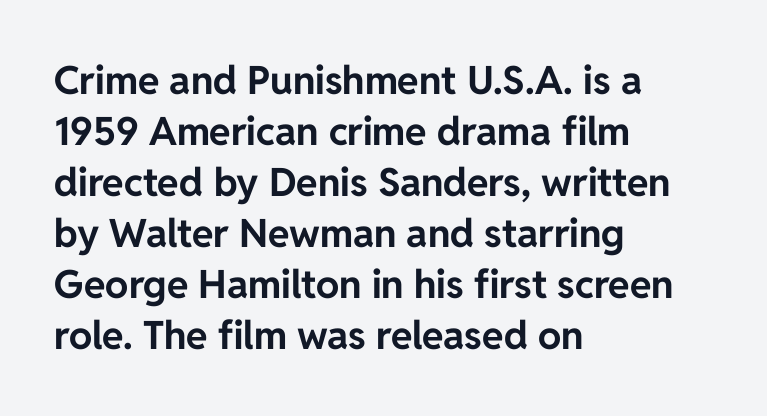
Which margin do the lines hug? The left one — the right edge is uneven. Varying glyph widths throughout — classic text-font behaviour. The specimen omits any rule beneath the text block's lines. Notice how descenders clear the ascenders below comfortably — that's standard leading.
